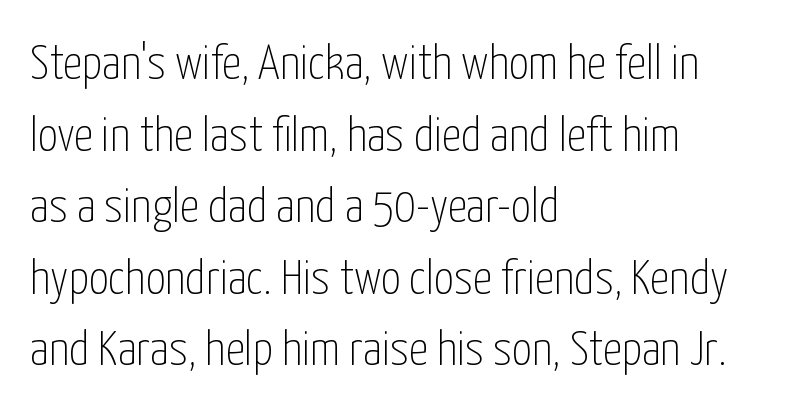
The image shows 49 px thin, condensed sans-serif type, upright; set left-aligned, normal line spacing (1.46x), normal letter spacing, not underlined; low stroke contrast and a medium x-height.
